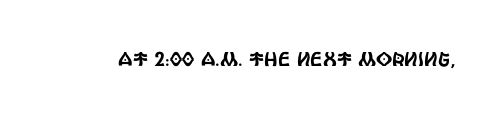
{"italic": "no", "underline": "no", "letter_spacing": "normal", "letter_spacing_em": 0.0, "glyph_px": 20}
